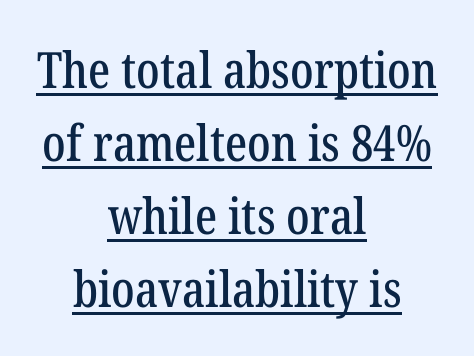
{"serif": "yes", "italic": "no", "width": "condensed", "stroke_contrast": "low", "x_height": "medium", "monospaced": "no", "underline": "yes", "align": "center", "line_spacing": "normal", "line_spacing_ratio": 1.46, "letter_spacing": "normal", "letter_spacing_em": 0.0, "glyph_px": 50}
